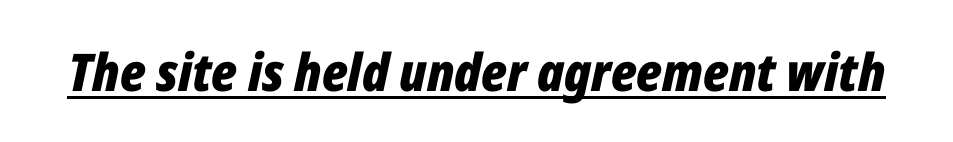
Q: Is the text bold? A: Yes.
Q: Is the text italic (slanted)? A: Yes, it leans right by about 12 degrees.
Q: Is the text underlined? A: Yes.
Q: Is the spacing between letters normal or unusually wide? A: Normal.
Q: Width (condensed, normal, or wide)? A: Condensed.
Q: Stroke contrast? A: Low.
Q: x-height? A: Medium.
Q: Monospaced? A: No.
